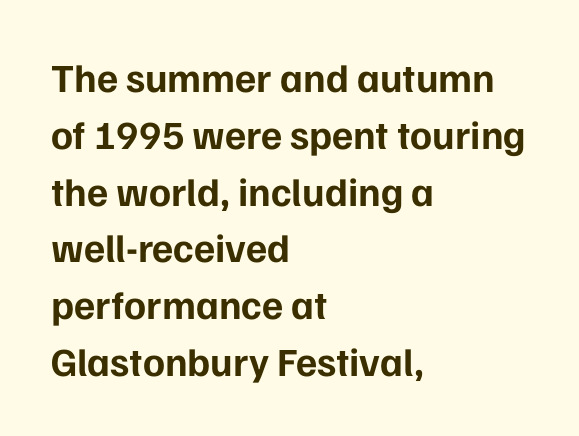
The image shows 40 px bold sans-serif type, upright; set left-aligned, normal line spacing (1.42x), normal letter spacing, not underlined; low stroke contrast and a medium x-height.
